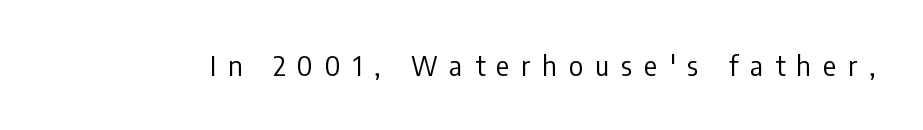
Unlike italic type, these characters show no tilt at all. A bare baseline throughout the passage. Heft: none added — not bold. Between one letter and the next there's a generous, obvious gap.
